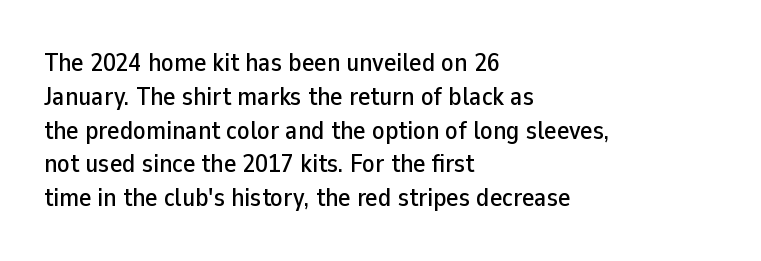
Q: Is the text italic (slanted)? A: No, it is upright.
Q: Is the text underlined? A: No.
Q: How is the paragraph aligned? A: Left-aligned.
Q: Is the spacing between letters normal or unusually wide? A: Normal.
Q: Is the spacing between lines tight, normal or loose? A: Normal.
